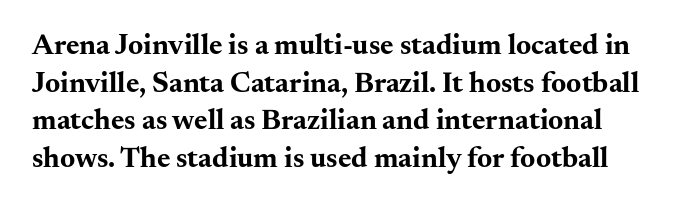
{"serif": "yes", "italic": "no", "bold": "yes", "weight": "bold", "width": "wide", "stroke_contrast": "medium", "x_height": "small", "monospaced": "no", "underline": "no", "line_spacing": "normal", "line_spacing_ratio": 1.3, "letter_spacing": "normal", "letter_spacing_em": 0.0, "glyph_px": 29}
